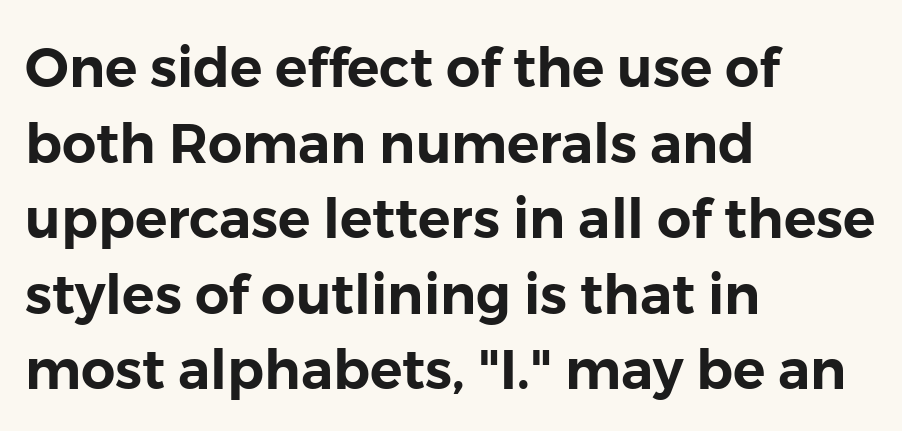
A classic flush-left, rag-right setting is used for this passage. The rendering uses natural spacing where letterforms have individual widths. Each word holds together tightly as a unit, with standard inter-letter gaps. Upright lettering throughout. Descenders are the only things crossing below the line. Baseline-to-baseline distance is the conventional proportion of letter height.
